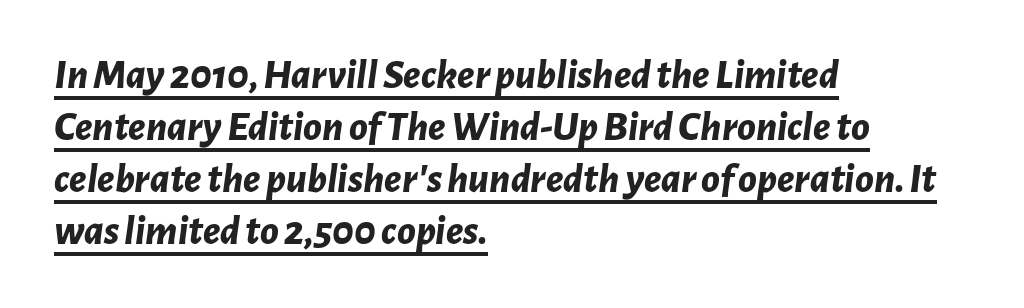
Q: Is the text bold? A: Yes.
Q: Is the text italic (slanted)? A: Yes, it leans right by about 7 degrees.
Q: Is the text underlined? A: Yes.
Q: How is the paragraph aligned? A: Left-aligned.
Q: Is the spacing between letters normal or unusually wide? A: Normal.
Q: Width (condensed, normal, or wide)? A: Normal.
Q: Stroke contrast? A: Low.
Q: x-height? A: Medium.
Q: Monospaced? A: No.
